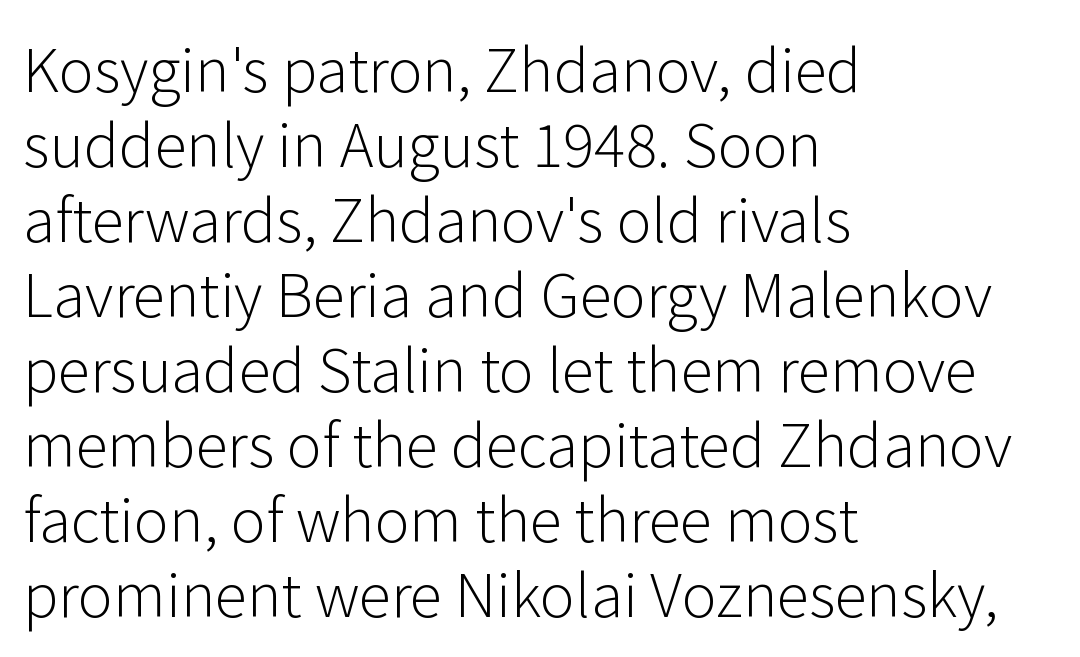
The image shows 59 px light sans-serif type, upright; set left-aligned, normal line spacing (1.27x), normal letter spacing, not underlined; low stroke contrast and a medium x-height.
